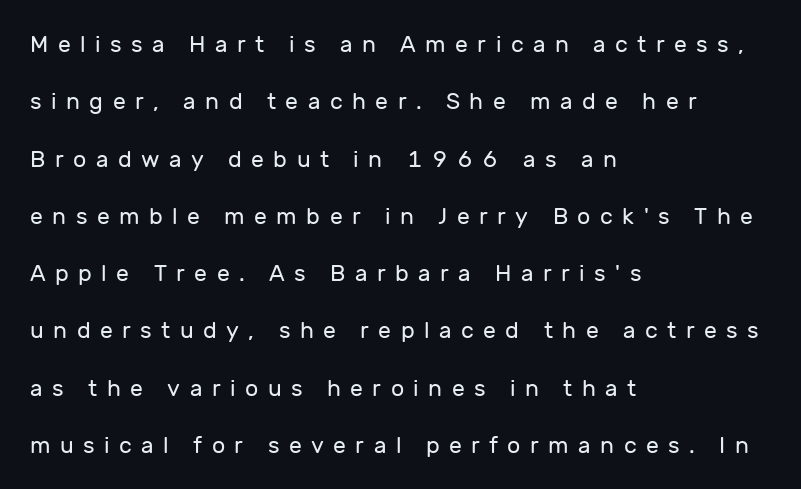
{"italic": "no", "bold": "no", "underline": "no", "align": "left", "line_spacing": "loose", "line_spacing_ratio": 2.49, "letter_spacing": "wide", "letter_spacing_em": 0.41, "glyph_px": 23}
